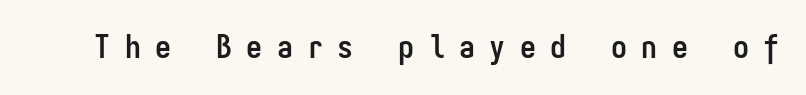
The baseline area is clear. These lines are rendered in a fixed-pitch font. When letters stand straight like this, we call the style roman or upright. Regarding serifs, this sample does without them. What weight is shown? A full bold with thick strokes.
